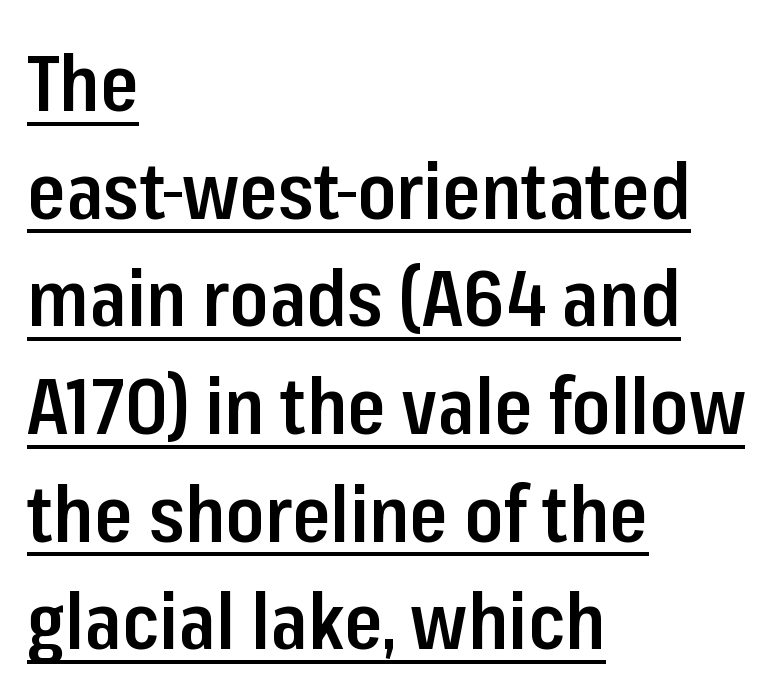
Q: Is the text bold? A: Semi-bold.
Q: Is the text italic (slanted)? A: No, it is upright.
Q: Is the typeface a serif or a sans-serif typeface? A: Sans-serif.
Q: Is the text underlined? A: Yes.
Q: How is the paragraph aligned? A: Left-aligned.
Q: Is the spacing between letters normal or unusually wide? A: Normal.
Q: Is the spacing between lines tight, normal or loose? A: Normal.
Q: Width (condensed, normal, or wide)? A: Condensed.
Q: Stroke contrast? A: Low.
Q: x-height? A: Medium.
Q: Monospaced? A: No.
